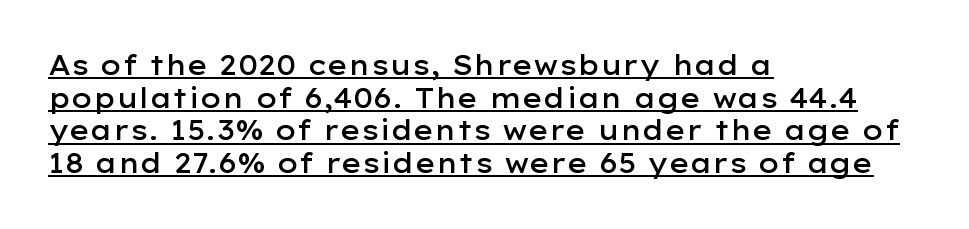
{"italic": "no", "bold": "semi", "underline": "yes", "align": "left", "line_spacing_ratio": 1.21, "letter_spacing": "normal", "letter_spacing_em": 0.0, "glyph_px": 27}
